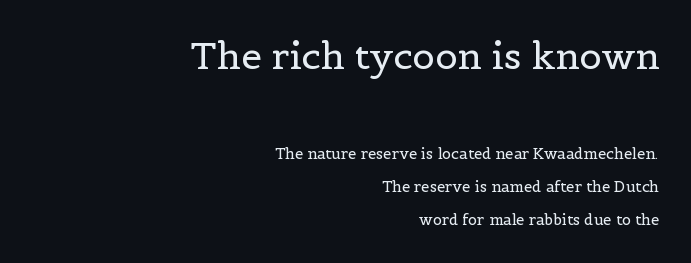
Q: Is the text bold? A: No.
Q: Is the text italic (slanted)? A: No, it is upright.
Q: Is the typeface a serif or a sans-serif typeface? A: Serif.
Q: Is the text underlined? A: No.
Q: How is the paragraph aligned? A: Right-aligned.
Q: Is the spacing between letters normal or unusually wide? A: Normal.
Q: Is the spacing between lines tight, normal or loose? A: Loose.
Q: Which block of text is set in a larger size, the first (top) or the second (bottom)? A: The first (top) one.
Q: Width (condensed, normal, or wide)? A: Normal.
Q: x-height? A: Medium.
Q: Monospaced? A: No.
